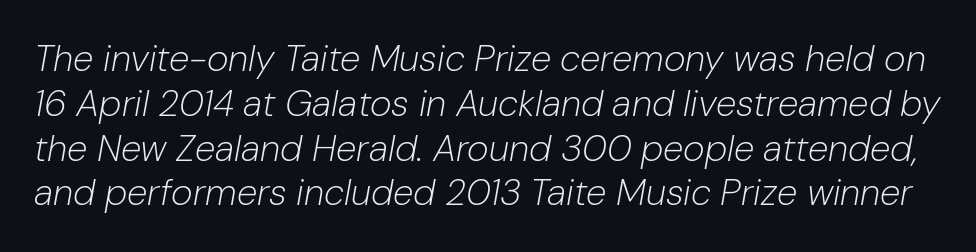
{"italic": "yes", "lean": "right", "slant_degrees": 10, "bold": "no", "weight": "light", "width": "normal", "stroke_contrast": "low", "x_height": "medium", "monospaced": "no", "underline": "no", "line_spacing_ratio": 1.21, "letter_spacing": "normal", "letter_spacing_em": 0.0, "glyph_px": 37}
